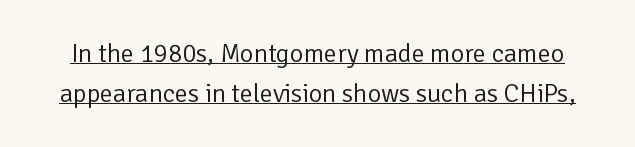
The block of text has a typical density, with ordinary space between rows. This is not heavy type; no bold has been used. No extra tracking has been applied to these lines. The face used here appears with an underline applied. You can tell it's not italic because the verticals are truly vertical.
